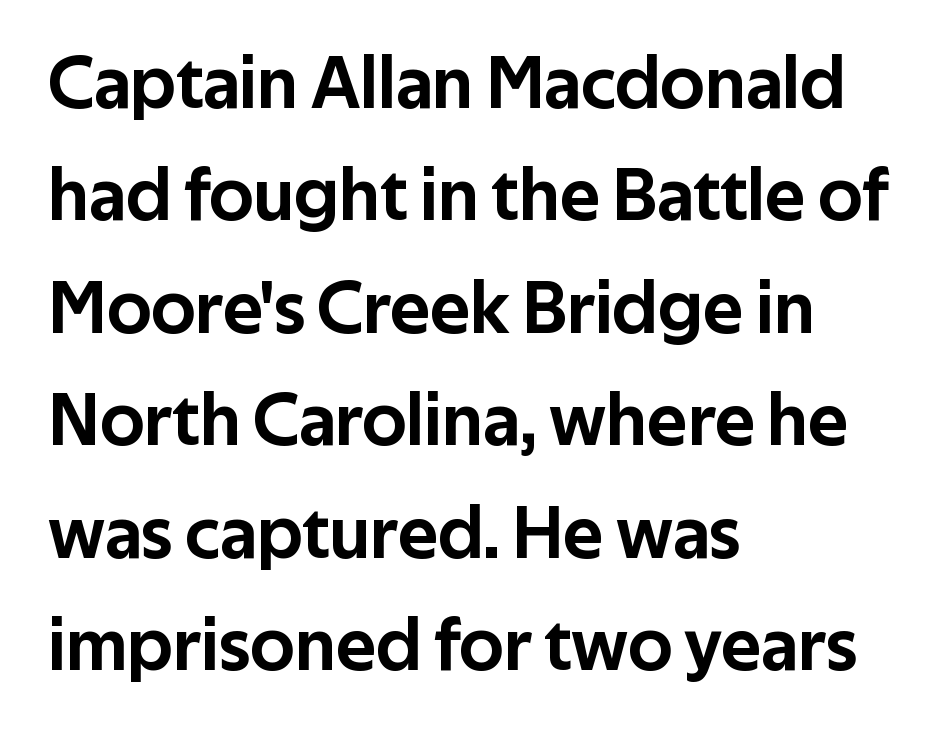
Q: Is the text italic (slanted)? A: No, it is upright.
Q: Is the typeface a serif or a sans-serif typeface? A: Sans-serif.
Q: Is the text underlined? A: No.
Q: How is the paragraph aligned? A: Left-aligned.
Q: Is the spacing between letters normal or unusually wide? A: Normal.
Q: Is the spacing between lines tight, normal or loose? A: Normal.
Q: Width (condensed, normal, or wide)? A: Normal.
Q: Stroke contrast? A: Low.
Q: x-height? A: Medium.
Q: Monospaced? A: No.
